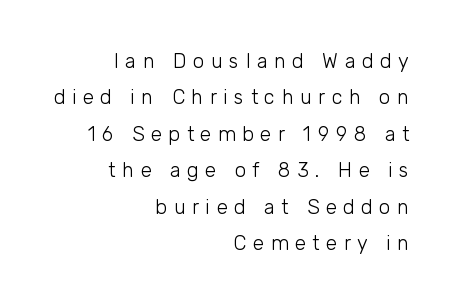
{"italic": "no", "bold": "no", "underline": "no", "align": "right", "line_spacing_ratio": 1.82, "letter_spacing": "wide", "letter_spacing_em": 0.33, "glyph_px": 20}
